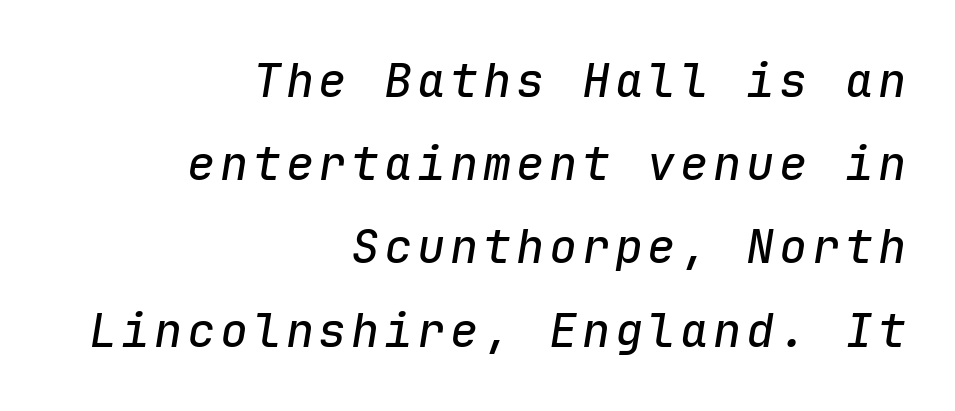
{"italic": "yes", "lean": "right", "slant_degrees": 9, "width": "normal", "stroke_contrast": "low", "x_height": "medium", "monospaced": "yes", "underline": "no", "align": "right", "line_spacing_ratio": 1.77, "glyph_px": 47}
